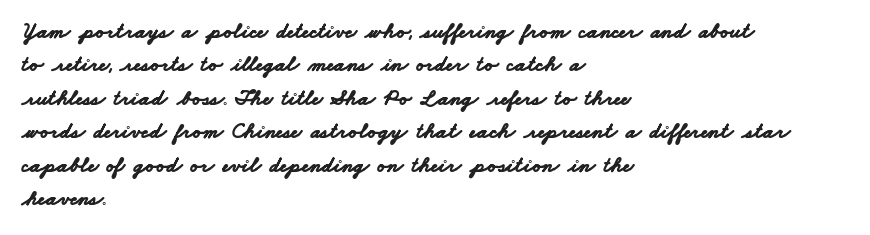
Q: Is the text bold? A: Yes.
Q: Is the text underlined? A: No.
Q: How is the paragraph aligned? A: Left-aligned.
Q: Is the spacing between letters normal or unusually wide? A: Normal.
Q: Is the spacing between lines tight, normal or loose? A: Normal.
